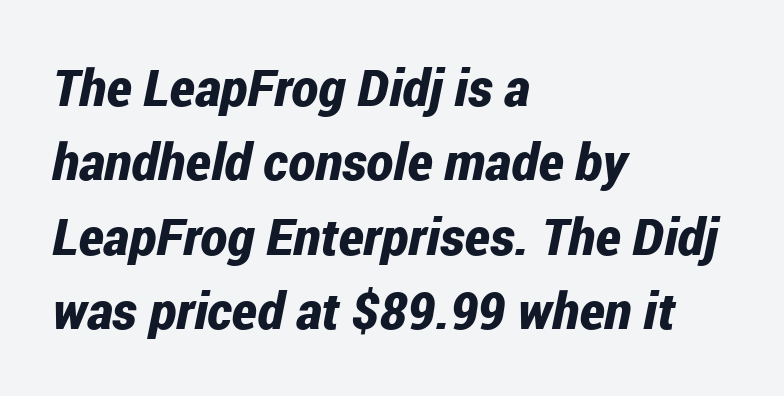
A student would call this left alignment; a typographer would say flush left, rag right. The typesetting leans heavy: a genuine bold. Designer's note — italics engaged. The strip under each line holds only bare page.
